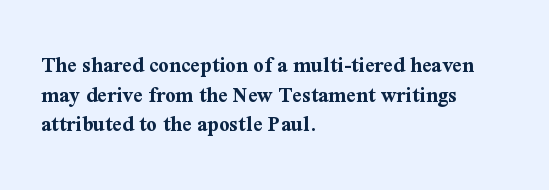
The image shows 23 px bold type, upright; set left-aligned, normal line spacing (1.29x), normal letter spacing, not underlined.
